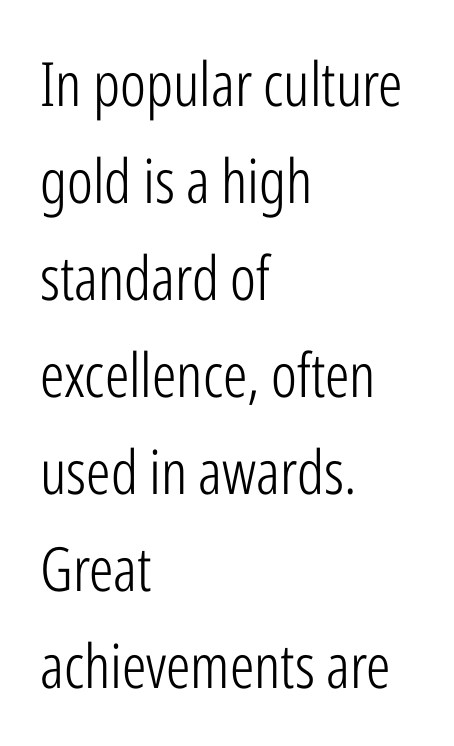
The passage shown is not underscored anywhere. The rendering anchors every line to the left-hand side. Does the lettering tilt? It doesn't — this is upright. Here the glyphs are tracked normally, forming tight word shapes. Grotesque or geometric, the face here clearly has no serifs. The line-height multiplier appears to be the usual default.
